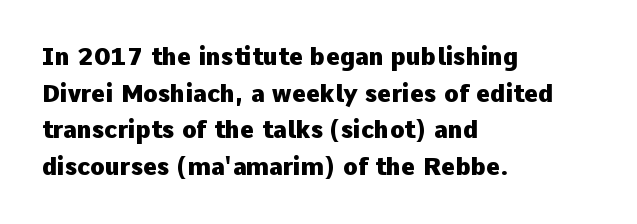
{"italic": "no", "bold": "yes", "underline": "no", "align": "left", "line_spacing": "normal", "line_spacing_ratio": 1.53, "letter_spacing": "normal", "letter_spacing_em": 0.0, "glyph_px": 24}
